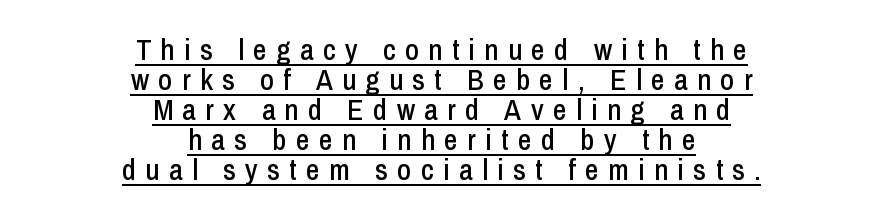
{"serif": "no", "italic": "no", "width": "condensed", "stroke_contrast": "low", "x_height": "medium", "monospaced": "no", "underline": "yes", "align": "center", "line_spacing": "tight", "line_spacing_ratio": 1.0, "letter_spacing": "wide", "letter_spacing_em": 0.31, "glyph_px": 30}
